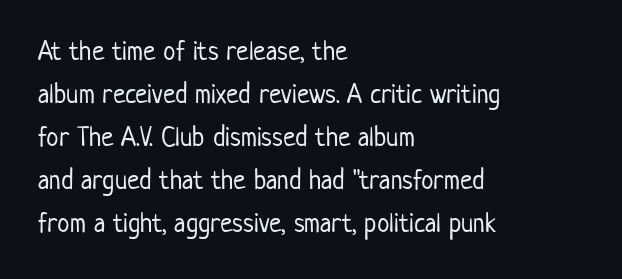
The rows are spaced the way most documents space them. The words here are not underlined. Each letter's strokes conclude bluntly, with no projecting serifs. Quick note: not italic, upright. The lines are quadded left.
